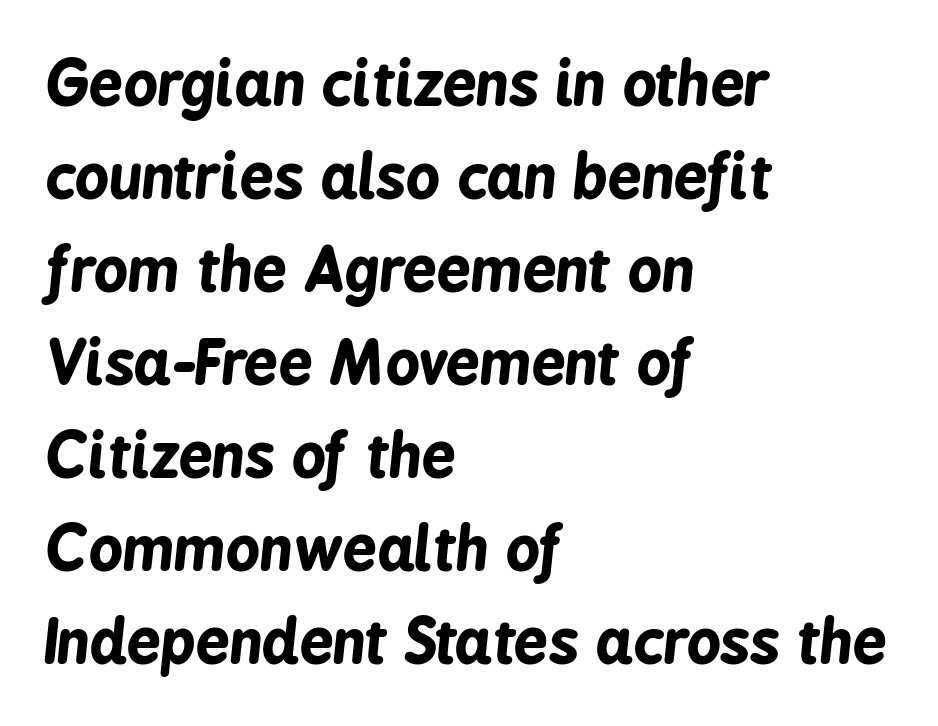
{"italic": "yes", "lean": "right", "slant_degrees": 6, "bold": "yes", "weight": "bold", "width": "condensed", "stroke_contrast": "low", "x_height": "medium", "monospaced": "no", "underline": "no", "align": "left", "line_spacing": "normal", "line_spacing_ratio": 1.55, "letter_spacing": "normal", "letter_spacing_em": 0.0, "glyph_px": 60}
